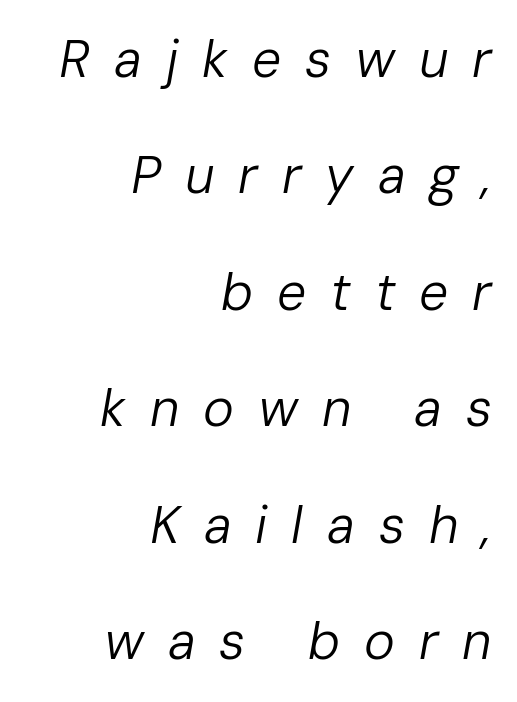
Each letter keeps its own natural width here, so spacing adapts to shape. If you drew a ruler down the right edge, every line would touch it. Has an underline been added? It has not. Line spacing here is loose. Is the stroke heavy? The answer is a plain regular-or-lighter. In terms of posture, this sample is oblique.
